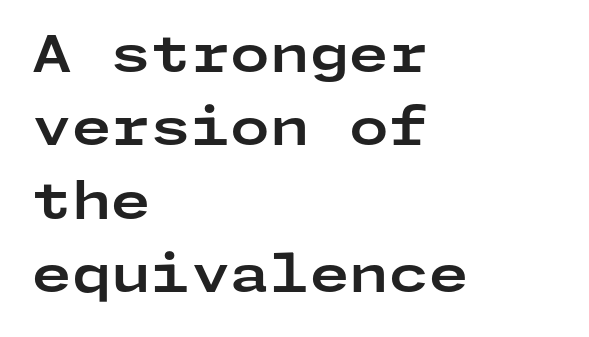
The image shows 51 px bold, wide sans-serif type, upright; set left-aligned, normal line spacing (1.44x), normal letter spacing, not underlined; low stroke contrast and a medium x-height.
